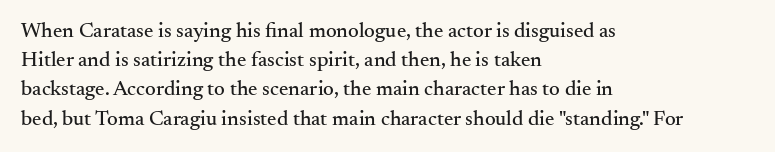
Q: Is the text italic (slanted)? A: No, it is upright.
Q: Is the text underlined? A: No.
Q: How is the paragraph aligned? A: Left-aligned.
Q: Is the spacing between letters normal or unusually wide? A: Normal.
Q: Is the spacing between lines tight, normal or loose? A: Normal.
